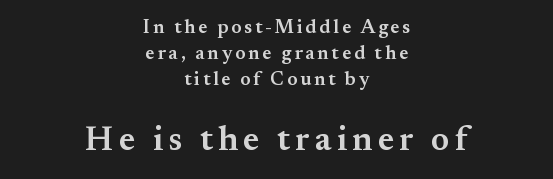
Q: Is the text bold? A: Semi-bold.
Q: Is the text italic (slanted)? A: No, it is upright.
Q: Is the typeface a serif or a sans-serif typeface? A: Serif.
Q: Is the text underlined? A: No.
Q: How is the paragraph aligned? A: Centered.
Q: Is the spacing between lines tight, normal or loose? A: Normal.
Q: Which block of text is set in a larger size, the first (top) or the second (bottom)? A: The second (bottom) one.
Q: Width (condensed, normal, or wide)? A: Normal.
Q: Stroke contrast? A: Medium.
Q: x-height? A: Small.
Q: Monospaced? A: No.
